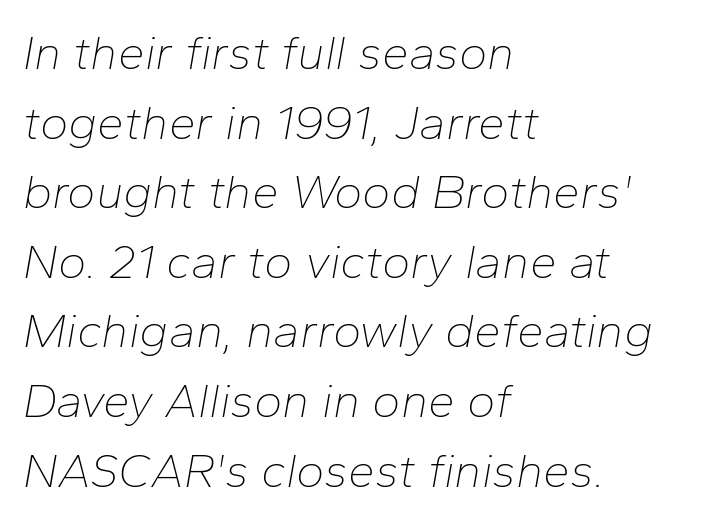
All the whitespace from short lines collects on the right. On a weight scale, this lands at 450 or below. The letters sit at their default tracking, neither squeezed nor spread. Reading down the column, the eye jumps a familiar distance to each next line. Character widths vary here, with narrow letters taking less room than wide ones. Bare-footed words on every line.
